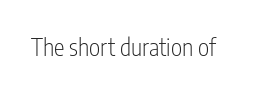
Q: Is the text bold? A: No.
Q: Is the text italic (slanted)? A: No, it is upright.
Q: Is the text underlined? A: No.
Q: Is the spacing between letters normal or unusually wide? A: Normal.
